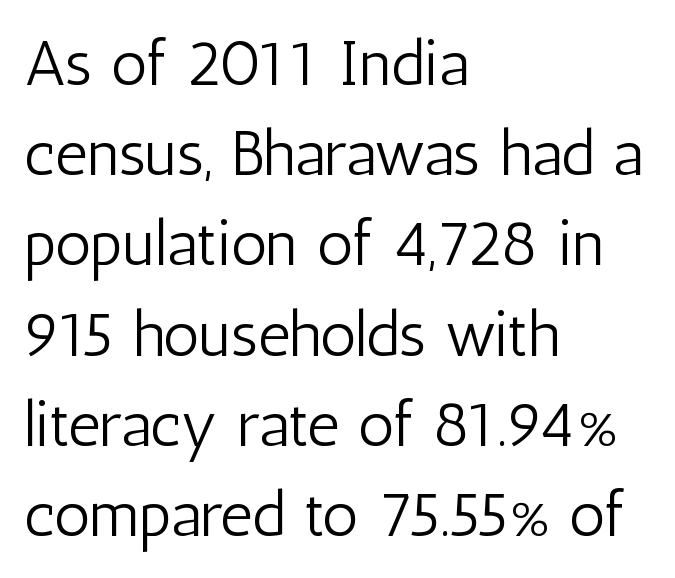
Q: Is the text bold? A: No.
Q: Is the text italic (slanted)? A: No, it is upright.
Q: Is the typeface a serif or a sans-serif typeface? A: Sans-serif.
Q: Is the text underlined? A: No.
Q: How is the paragraph aligned? A: Left-aligned.
Q: Is the spacing between letters normal or unusually wide? A: Normal.
Q: Is the spacing between lines tight, normal or loose? A: Normal.
Q: Width (condensed, normal, or wide)? A: Condensed.
Q: Stroke contrast? A: Low.
Q: x-height? A: Medium.
Q: Monospaced? A: No.
